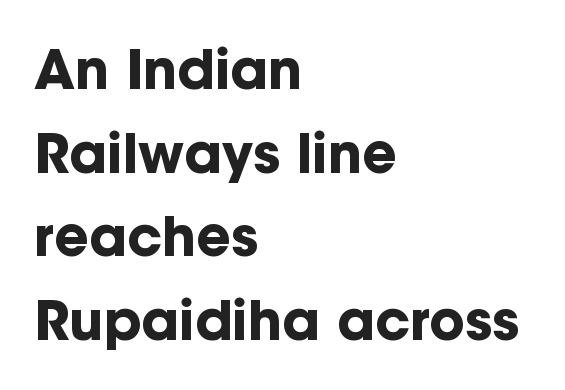
The image shows 54 px bold sans-serif type, upright; set left-aligned, normal line spacing (1.55x), normal letter spacing, not underlined; low stroke contrast and a medium x-height.
